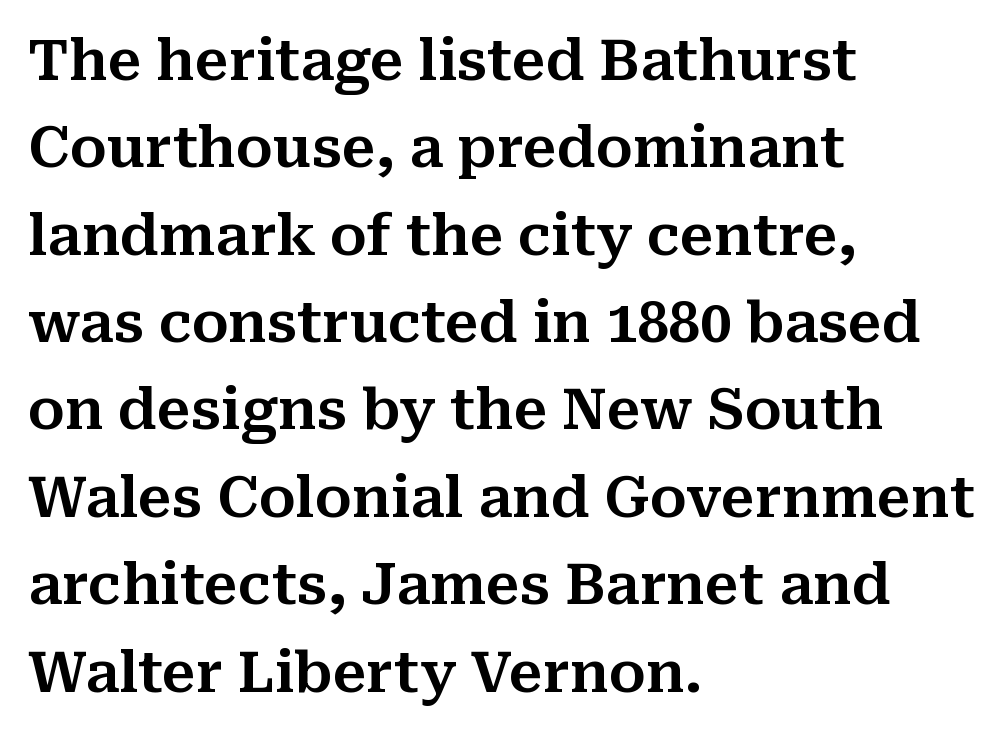
{"serif": "yes", "italic": "no", "width": "normal", "stroke_contrast": "medium", "x_height": "medium", "monospaced": "no", "underline": "no", "align": "left", "line_spacing": "normal", "line_spacing_ratio": 1.56, "letter_spacing": "normal", "letter_spacing_em": 0.0, "glyph_px": 56}
